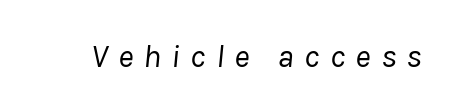
The image shows 33 px regular-weight type, italic (leaning right); set unusually wide letter spacing (+0.31 em), not underlined; low stroke contrast and a medium x-height.
